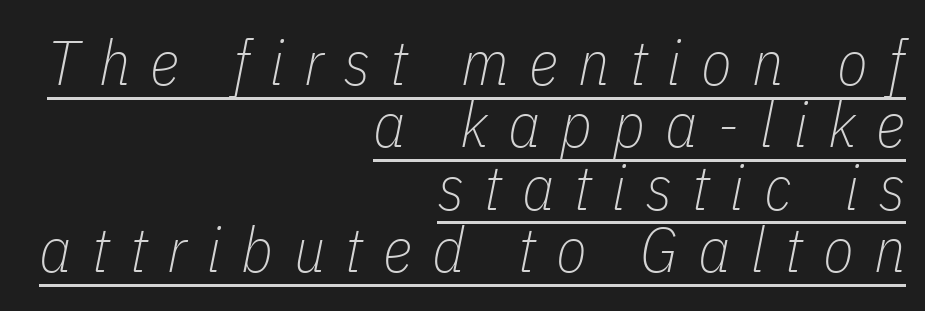
{"italic": "yes", "lean": "right", "slant_degrees": 11, "bold": "no", "weight": "thin", "width": "condensed", "stroke_contrast": "low", "x_height": "medium", "monospaced": "no", "underline": "yes", "align": "right", "line_spacing": "tight", "line_spacing_ratio": 0.99, "letter_spacing": "wide", "letter_spacing_em": 0.32, "glyph_px": 63}
